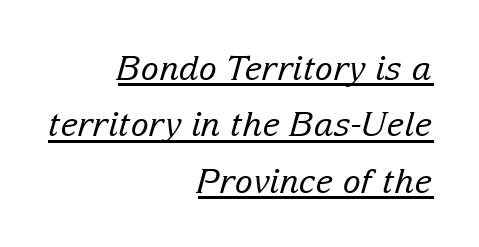
The image shows 34 px regular-weight serif type, italic (leaning right); set right-aligned, normal line spacing (1.66x), normal letter spacing, underlined; low stroke contrast and a medium x-height.
